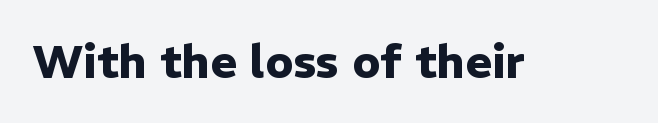
The image shows 46 px heavy sans-serif type, upright; set normal letter spacing, not underlined; low stroke contrast and a medium x-height.
